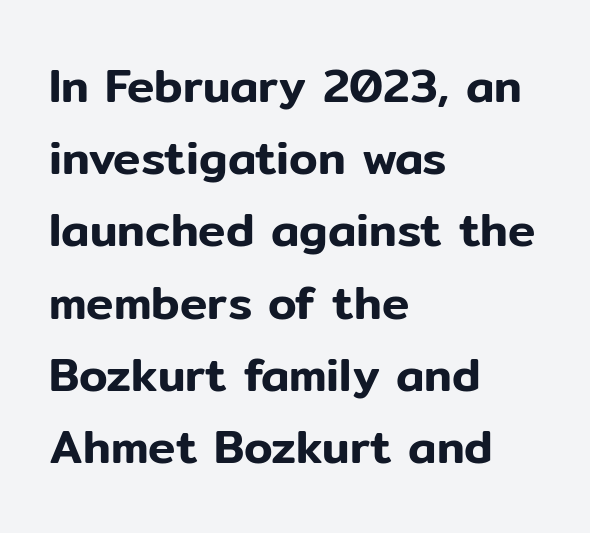
The image shows 46 px sans-serif type, upright; set left-aligned, normal line spacing (1.57x), normal letter spacing, not underlined; low stroke contrast and a medium x-height.
